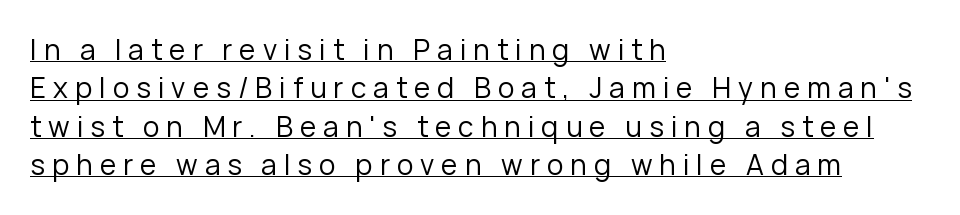
{"serif": "no", "italic": "no", "bold": "no", "weight": "regular", "width": "normal", "stroke_contrast": "low", "x_height": "medium", "monospaced": "no", "underline": "yes", "align": "left", "line_spacing": "normal", "line_spacing_ratio": 1.37, "letter_spacing": "wide", "letter_spacing_em": 0.25, "glyph_px": 28}
